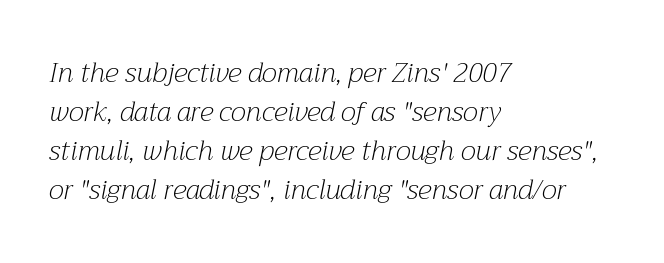
{"italic": "yes", "lean": "right", "slant_degrees": 12, "bold": "no", "underline": "no", "align": "left", "line_spacing": "normal", "line_spacing_ratio": 1.44, "letter_spacing": "normal", "letter_spacing_em": 0.0, "glyph_px": 27}
